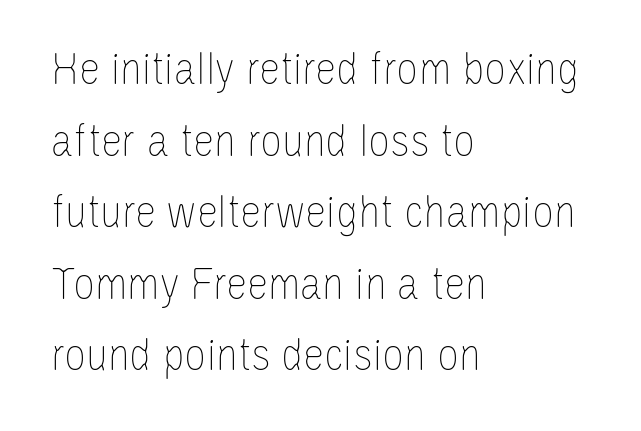
The image shows 48 px thin, condensed type, upright; set left-aligned, normal line spacing (1.49x), normal letter spacing, not underlined; low stroke contrast and a large x-height.
